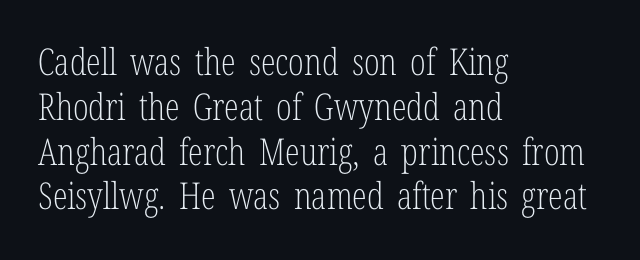
Upright lettering throughout. The zone under the glyphs is completely vacant. Do the characters align in a grid? No, the font is proportional. The gaps between neighbouring characters are ordinary and unremarkable. The glyphs in this specimen are seriffed.
